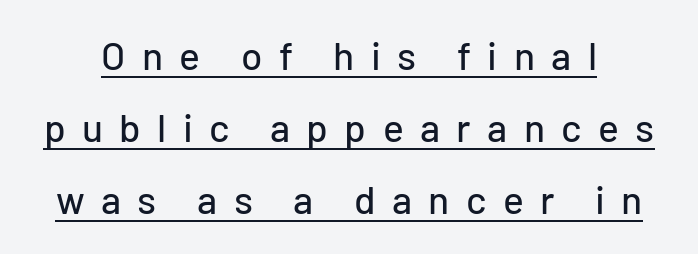
Q: Is the text italic (slanted)? A: No, it is upright.
Q: Is the typeface a serif or a sans-serif typeface? A: Sans-serif.
Q: Is the text underlined? A: Yes.
Q: Is the spacing between letters normal or unusually wide? A: Unusually wide.
Q: Width (condensed, normal, or wide)? A: Normal.
Q: Stroke contrast? A: Low.
Q: x-height? A: Medium.
Q: Monospaced? A: No.
